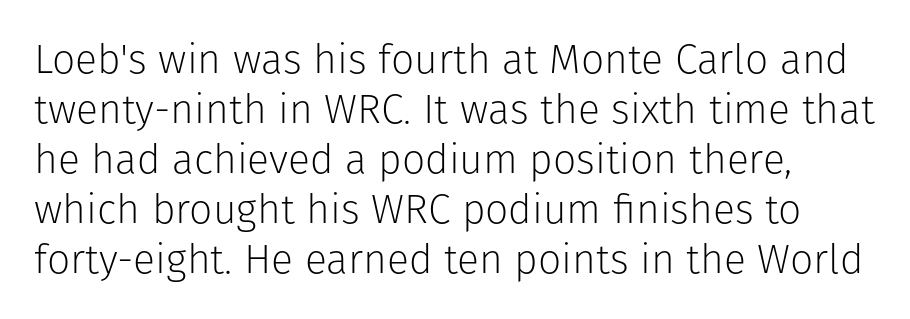
{"serif": "no", "italic": "no", "bold": "no", "weight": "light", "width": "normal", "stroke_contrast": "low", "x_height": "medium", "monospaced": "no", "underline": "no", "line_spacing_ratio": 1.22, "letter_spacing": "normal", "letter_spacing_em": 0.0, "glyph_px": 41}
